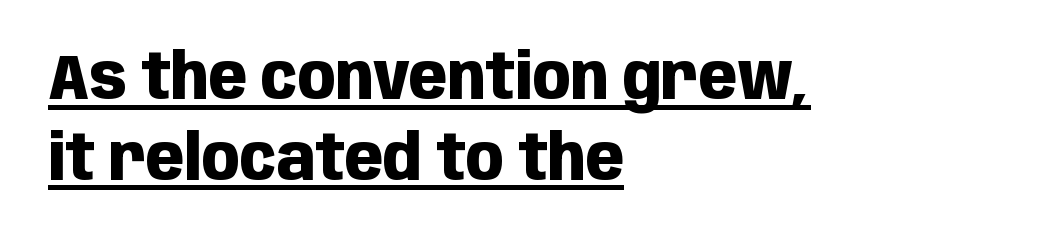
{"serif": "no", "italic": "no", "bold": "yes", "weight": "heavy", "width": "condensed", "stroke_contrast": "low", "x_height": "large", "monospaced": "no", "underline": "yes", "align": "left", "line_spacing": "normal", "line_spacing_ratio": 1.28, "letter_spacing": "normal", "letter_spacing_em": 0.0, "glyph_px": 63}
